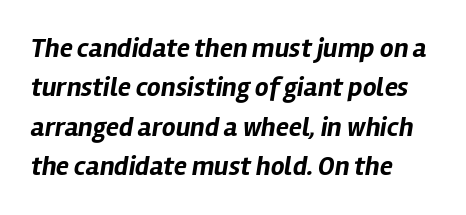
Leftover space on each line is placed entirely after the last word. This is oblique type, the kind used for emphasis or titles. The gap between lines stays unmarked. Honestly, the letter spacing is just normal — you wouldn't notice it.
